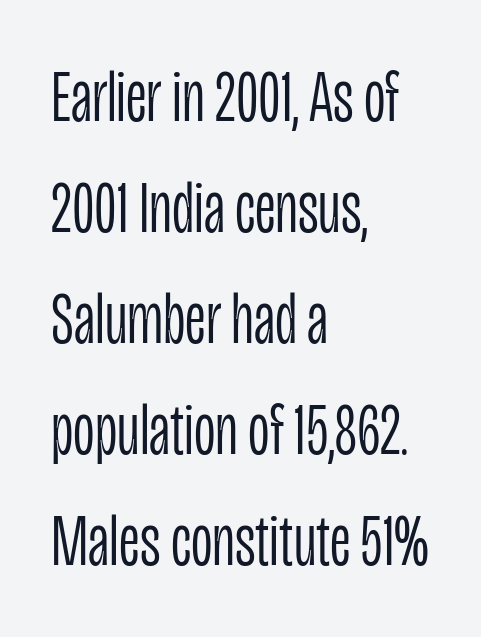
Reading down the block, your eye returns to a fixed left position each line. The letterforms sit shoulder to shoulder at normal distance. Proportional: the letters do not fall into vertical columns. The passage shown is not underscored anywhere. Rendered with straight, roman letterforms. Vertical spacing — default.
